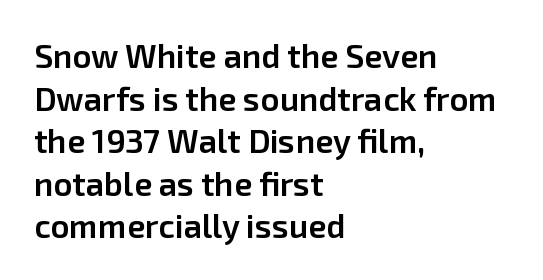
{"serif": "no", "italic": "no", "bold": "semi", "weight": "semibold", "width": "normal", "stroke_contrast": "low", "x_height": "medium", "monospaced": "no", "underline": "no", "align": "left", "line_spacing": "normal", "line_spacing_ratio": 1.29, "letter_spacing": "normal", "letter_spacing_em": 0.0, "glyph_px": 33}
